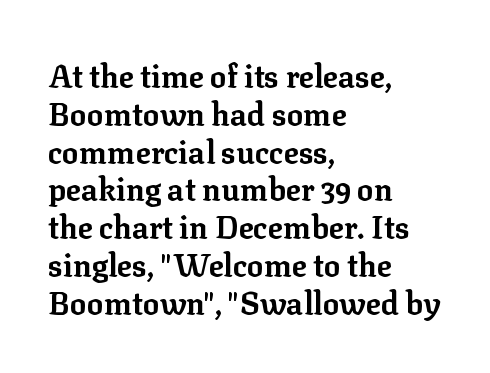
The image shows 31 px bold serif type, upright; set left-aligned, line spacing 1.22x, normal letter spacing, not underlined; low stroke contrast and a medium x-height.
